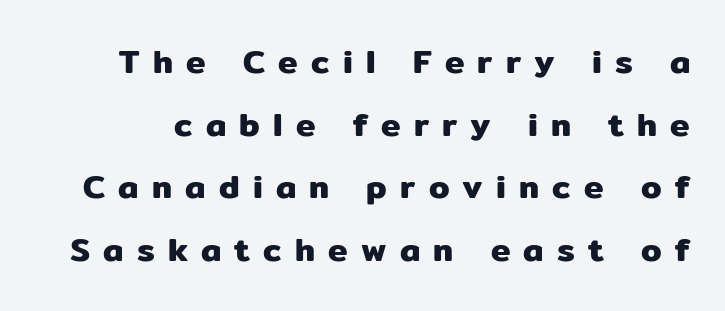
Q: Is the text italic (slanted)? A: No, it is upright.
Q: Is the typeface a serif or a sans-serif typeface? A: Sans-serif.
Q: Is the text underlined? A: No.
Q: Is the spacing between letters normal or unusually wide? A: Unusually wide.
Q: Is the spacing between lines tight, normal or loose? A: Loose.
Q: Width (condensed, normal, or wide)? A: Normal.
Q: Stroke contrast? A: Low.
Q: x-height? A: Medium.
Q: Monospaced? A: No.
